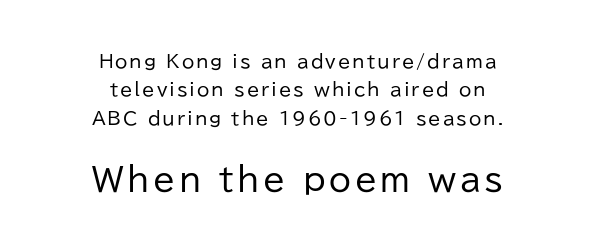
{"serif": "no", "italic": "no", "bold": "no", "weight": "regular", "width": "normal", "stroke_contrast": "low", "x_height": "medium", "monospaced": "no", "underline": "no", "align": "center", "line_spacing": "normal", "line_spacing_ratio": 1.57, "larger_block": "second", "size_ratio": 1.78, "glyph_px": 32}
